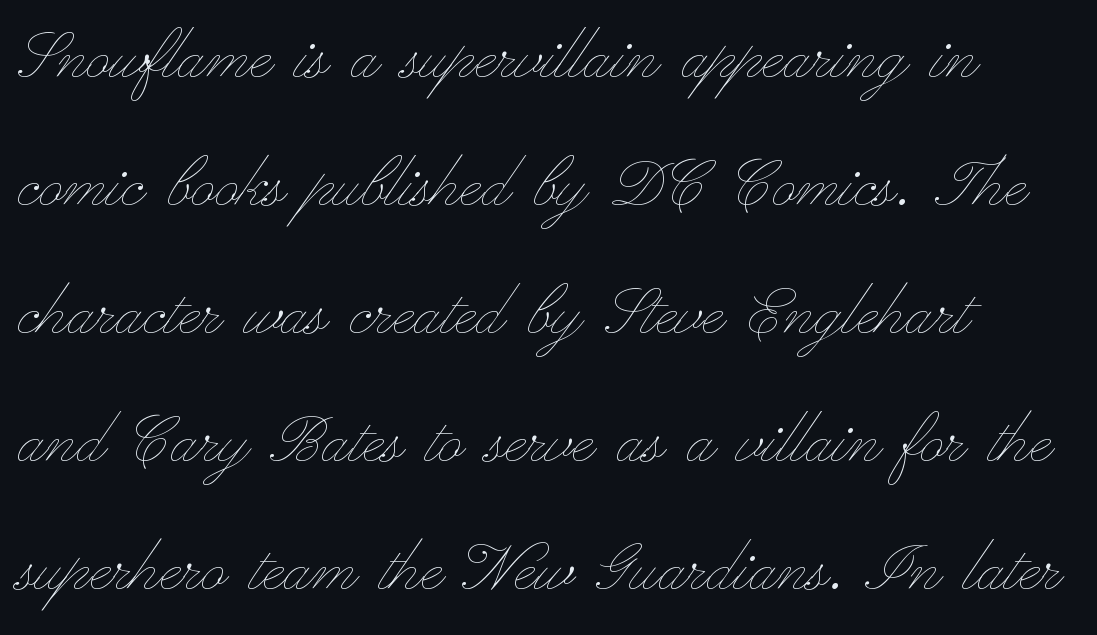
{"bold": "no", "weight": "thin", "width": "wide", "stroke_contrast": "low", "x_height": "small", "monospaced": "no", "underline": "no", "line_spacing": "normal", "line_spacing_ratio": 1.6, "letter_spacing": "normal", "letter_spacing_em": 0.0, "glyph_px": 80}
